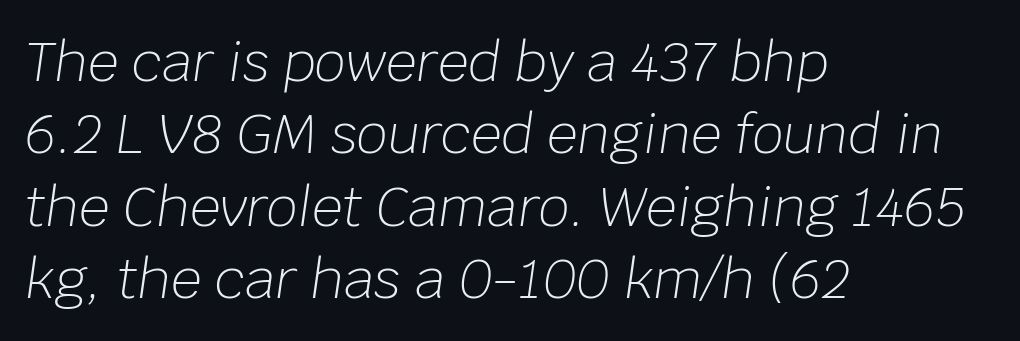
Q: Is the text bold? A: No.
Q: Is the text italic (slanted)? A: Yes, it leans right by about 8 degrees.
Q: Is the text underlined? A: No.
Q: How is the paragraph aligned? A: Left-aligned.
Q: Is the spacing between letters normal or unusually wide? A: Normal.
Q: Is the spacing between lines tight, normal or loose? A: Normal.
Q: Width (condensed, normal, or wide)? A: Normal.
Q: Stroke contrast? A: Low.
Q: x-height? A: Large.
Q: Monospaced? A: No.
